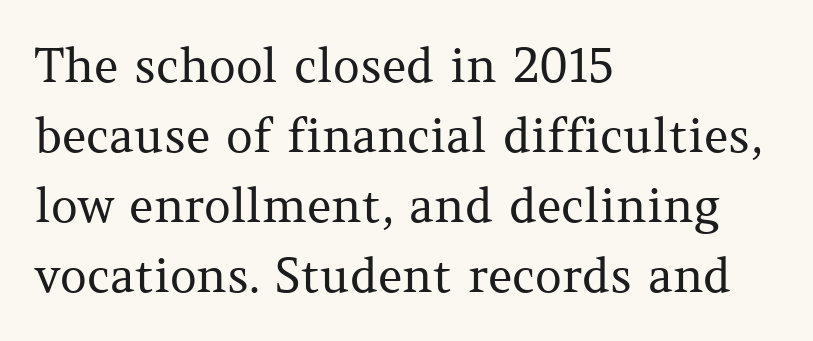
This block has exactly the height ordinary leading produces. No letter is thick-stroked: the sample isn't bold. Standard letterfit; no display-style spreading of the glyphs. Caption: multi-line text, flush left, ragged right. This is roman type, the default non-slanted kind.
